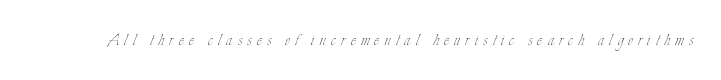
{"bold": "no", "underline": "no", "letter_spacing": "wide", "letter_spacing_em": 0.26, "glyph_px": 20}
